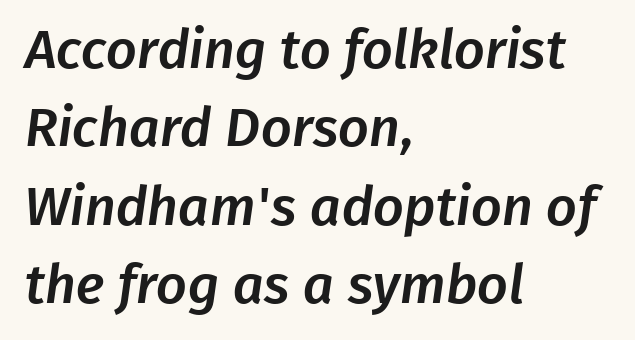
Q: Is the typeface a serif or a sans-serif typeface? A: Sans-serif.
Q: Is the text underlined? A: No.
Q: How is the paragraph aligned? A: Left-aligned.
Q: Is the spacing between letters normal or unusually wide? A: Normal.
Q: Is the spacing between lines tight, normal or loose? A: Normal.
Q: Width (condensed, normal, or wide)? A: Normal.
Q: Stroke contrast? A: Low.
Q: x-height? A: Medium.
Q: Monospaced? A: No.
